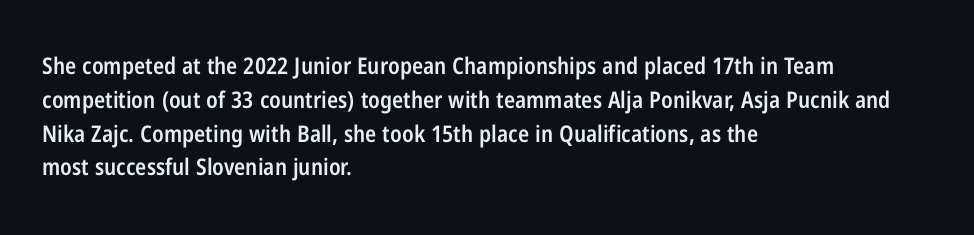
Q: Is the text bold? A: Semi-bold.
Q: Is the text italic (slanted)? A: No, it is upright.
Q: Is the text underlined? A: No.
Q: How is the paragraph aligned? A: Left-aligned.
Q: Is the spacing between letters normal or unusually wide? A: Normal.
Q: Is the spacing between lines tight, normal or loose? A: Normal.
